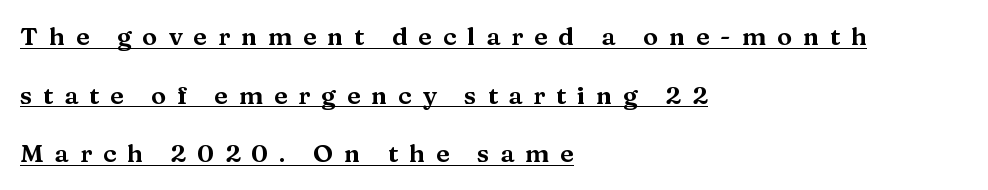
Unlike italic type, these characters show no tilt at all. The lettering is marked with a stroke running underneath it. The lines in this sample share a left origin and differ only in where they stop. Rows of type keep a wide berth in the vertical direction. You could only call the tracking loose — the letters float apart.
